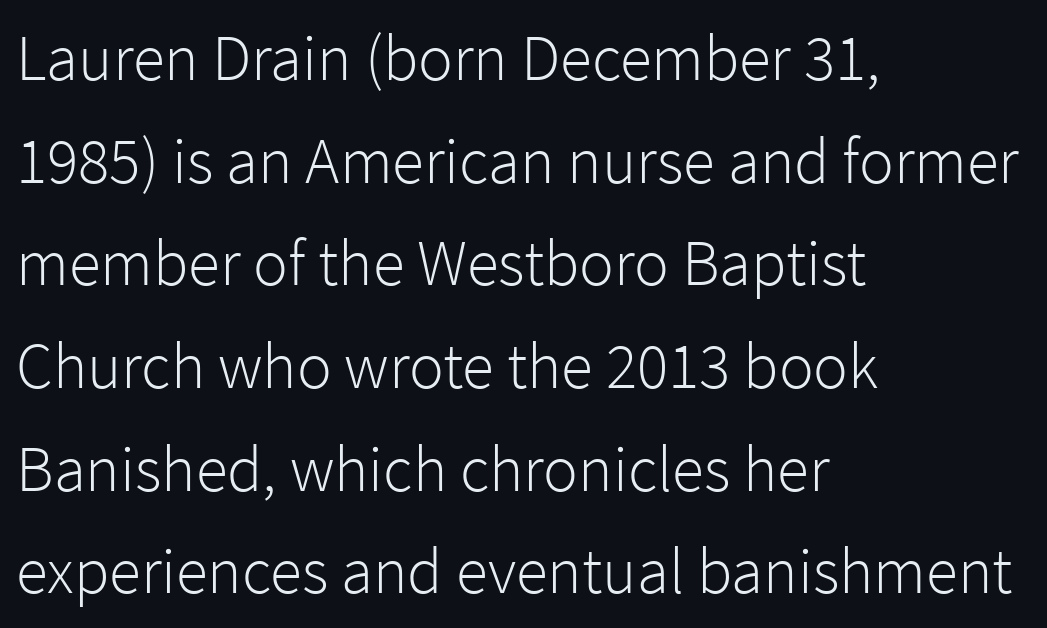
The image shows 65 px light sans-serif type, upright; set left-aligned, normal line spacing (1.58x), normal letter spacing, not underlined; low stroke contrast and a medium x-height.
